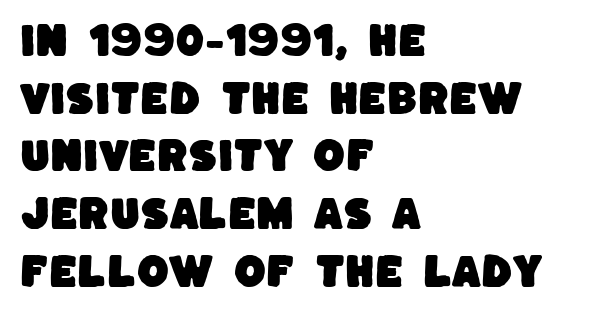
The image shows 37 px sans-serif type; set left-aligned, normal line spacing (1.56x), normal letter spacing, not underlined; low stroke contrast and a large x-height.
